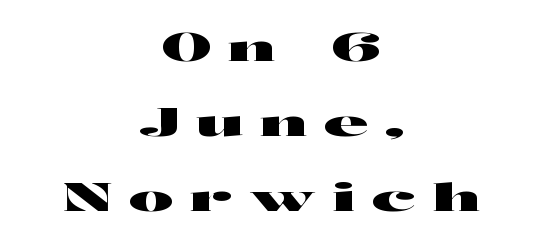
The paragraph has two soft edges and a firm central axis. Looks like regular typesetting: each glyph gets only the width it needs. Is this a sans? Yes — the strokes have no serifs. Does extra space separate the letters? Yes, quite a lot of it. Characters remain perfectly vertical along every line.
